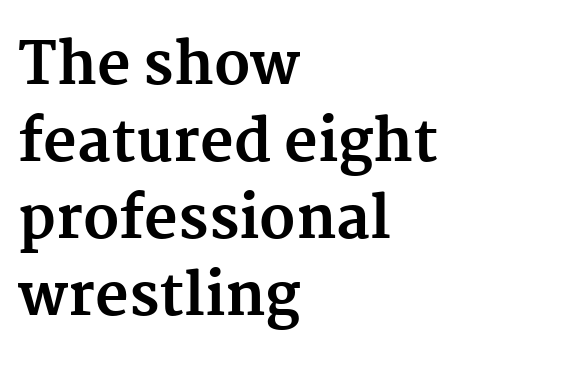
{"serif": "yes", "italic": "no", "bold": "yes", "weight": "bold", "width": "normal", "stroke_contrast": "medium", "x_height": "medium", "monospaced": "no", "underline": "no", "align": "left", "line_spacing": "normal", "line_spacing_ratio": 1.33, "letter_spacing": "normal", "letter_spacing_em": 0.0, "glyph_px": 58}
